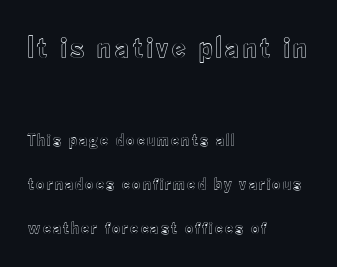
Q: Is the text italic (slanted)? A: No, it is upright.
Q: Is the text underlined? A: No.
Q: How is the paragraph aligned? A: Left-aligned.
Q: Is the spacing between lines tight, normal or loose? A: Loose.
Q: Which block of text is set in a larger size, the first (top) or the second (bottom)? A: The first (top) one.
Q: Width (condensed, normal, or wide)? A: Condensed.
Q: x-height? A: Small.
Q: Monospaced? A: No.
